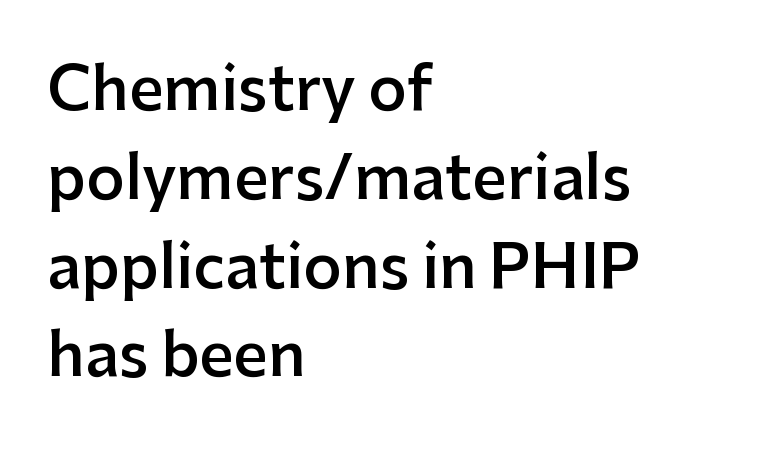
{"serif": "no", "italic": "no", "bold": "semi", "weight": "semibold", "width": "normal", "stroke_contrast": "low", "x_height": "medium", "monospaced": "no", "underline": "no", "align": "left", "line_spacing": "normal", "line_spacing_ratio": 1.48, "letter_spacing": "normal", "letter_spacing_em": 0.0, "glyph_px": 60}
